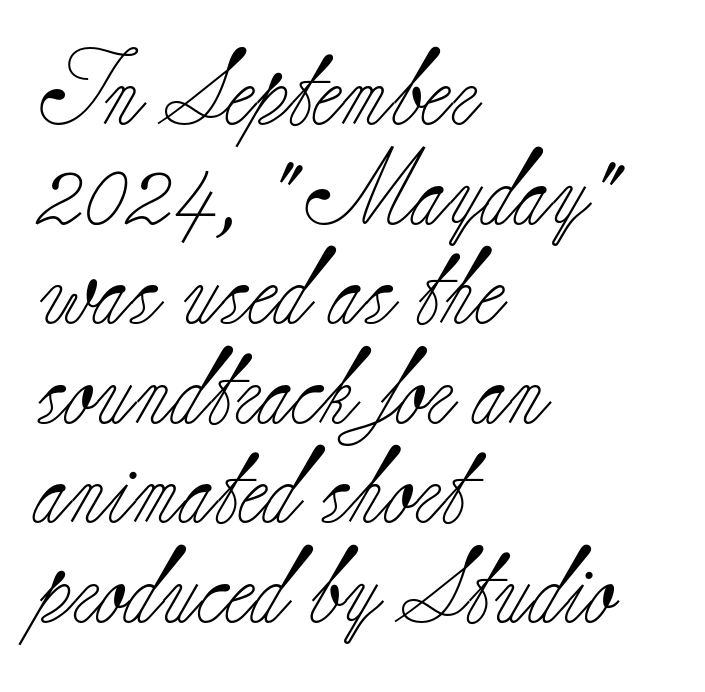
Q: Is the text bold? A: No.
Q: Is the text italic (slanted)? A: Yes.
Q: Is the typeface a serif or a sans-serif typeface? A: Serif.
Q: Is the text underlined? A: No.
Q: How is the paragraph aligned? A: Left-aligned.
Q: Is the spacing between letters normal or unusually wide? A: Normal.
Q: Is the spacing between lines tight, normal or loose? A: Normal.
Q: Width (condensed, normal, or wide)? A: Normal.
Q: Stroke contrast? A: Low.
Q: x-height? A: Small.
Q: Monospaced? A: No.
